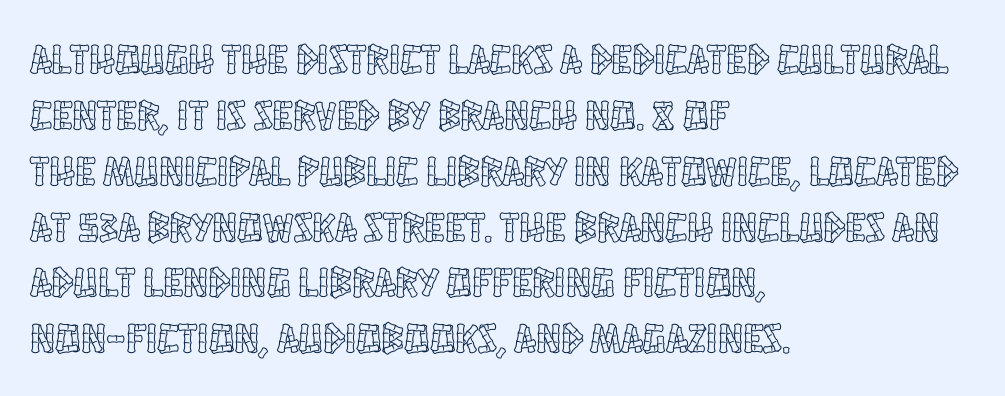
The image shows 42 px condensed type, upright; set left-aligned, normal line spacing (1.33x), normal letter spacing, not underlined; a large x-height.
